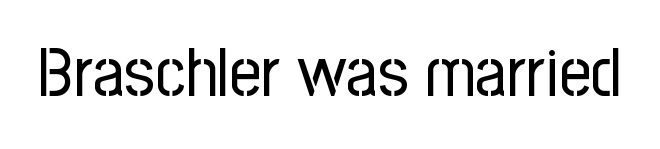
The image shows 69 px regular-weight, condensed sans-serif type, upright; set normal letter spacing, not underlined; low stroke contrast and a medium x-height.
